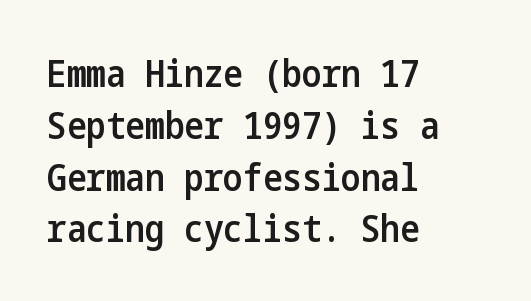
Quick note: not italic, upright. Serif or sans? Sans — the stroke terminals are bare. Honestly, there is no underline to notice here at all. The glyphs have the mass of a demibold cut, below bold. Where is the straight margin? On the left. The type is set solid horizontally, with unmodified tracking.
